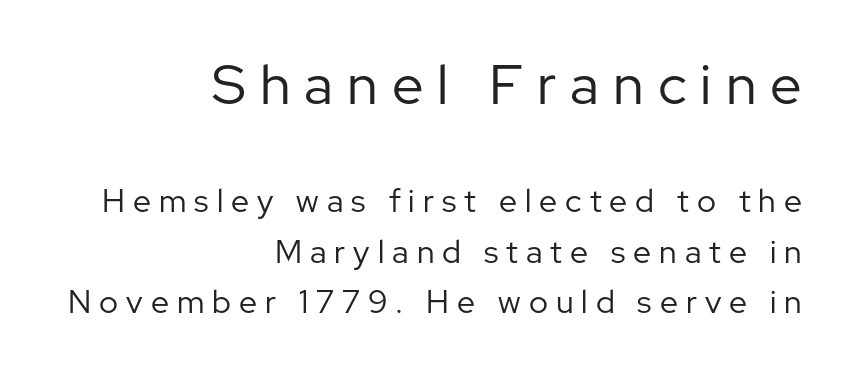
{"serif": "no", "italic": "no", "bold": "no", "weight": "regular", "width": "normal", "stroke_contrast": "low", "x_height": "medium", "monospaced": "no", "underline": "no", "align": "right", "line_spacing": "normal", "line_spacing_ratio": 1.58, "letter_spacing": "wide", "letter_spacing_em": 0.25, "larger_block": "first", "size_ratio": 1.75, "glyph_px": 56}
